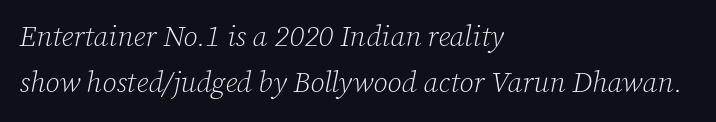
The paragraph has a hard left edge and a soft right edge. Varying glyph widths throughout — classic text-font behaviour. The passage shown is typeset with a serif family. Unbolded letterforms with no extra heft. Rows of type keep a routine distance in the vertical direction. These lines keep a tight, regular rhythm from letter to letter.
